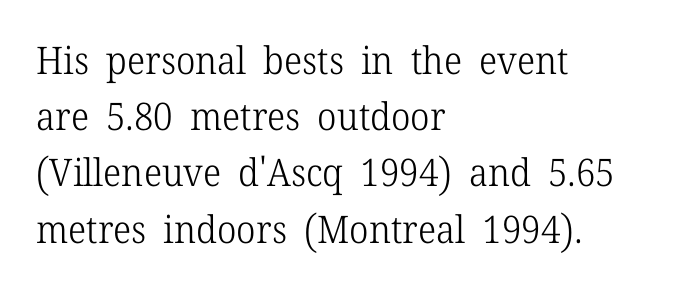
Q: Is the text bold? A: No.
Q: Is the text italic (slanted)? A: No, it is upright.
Q: Is the typeface a serif or a sans-serif typeface? A: Serif.
Q: Is the text underlined? A: No.
Q: How is the paragraph aligned? A: Left-aligned.
Q: Is the spacing between letters normal or unusually wide? A: Normal.
Q: Is the spacing between lines tight, normal or loose? A: Normal.
Q: Width (condensed, normal, or wide)? A: Normal.
Q: Stroke contrast? A: Low.
Q: x-height? A: Medium.
Q: Monospaced? A: No.
